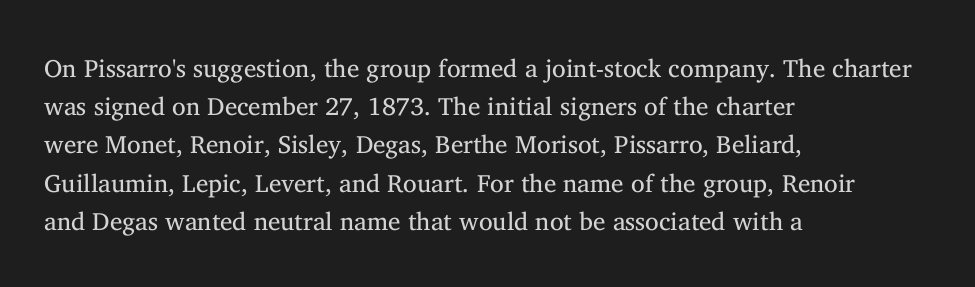
Q: Is the text bold? A: No.
Q: Is the text italic (slanted)? A: No, it is upright.
Q: Is the text underlined? A: No.
Q: How is the paragraph aligned? A: Left-aligned.
Q: Is the spacing between letters normal or unusually wide? A: Normal.
Q: Is the spacing between lines tight, normal or loose? A: Normal.
